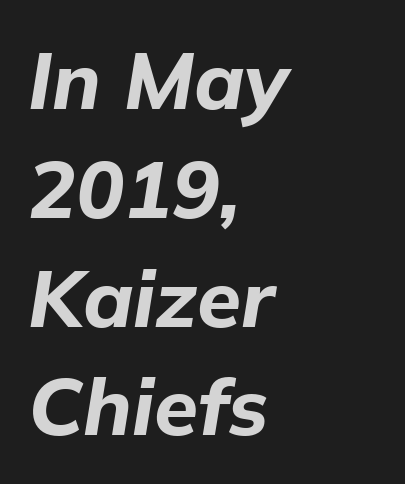
The image shows 80 px bold type, italic (leaning right); set left-aligned, normal line spacing (1.36x), normal letter spacing, not underlined; low stroke contrast and a medium x-height.
